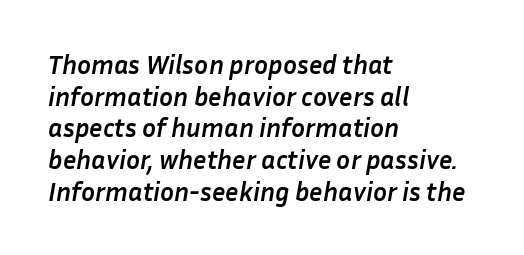
The image shows 26 px bold type, italic (leaning right); set left-aligned, line spacing 1.22x, normal letter spacing, not underlined.
